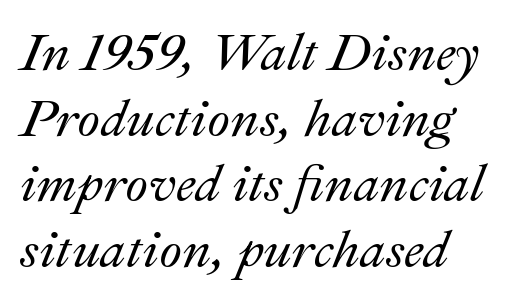
Every character sits at an angle, as italics do. The horizontal fit of the characters is conventional and even. Do the characters align in a grid? No, the font is proportional. Does the leading feel generous? No, just average. The string is rendered with underlining switched off.
